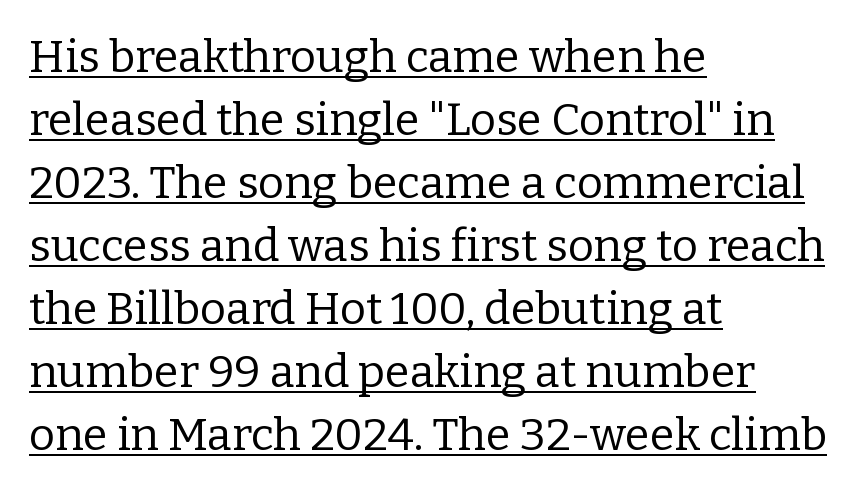
The image shows 45 px regular-weight serif type, upright; set left-aligned, normal line spacing (1.4x), normal letter spacing, underlined; low stroke contrast and a medium x-height.
